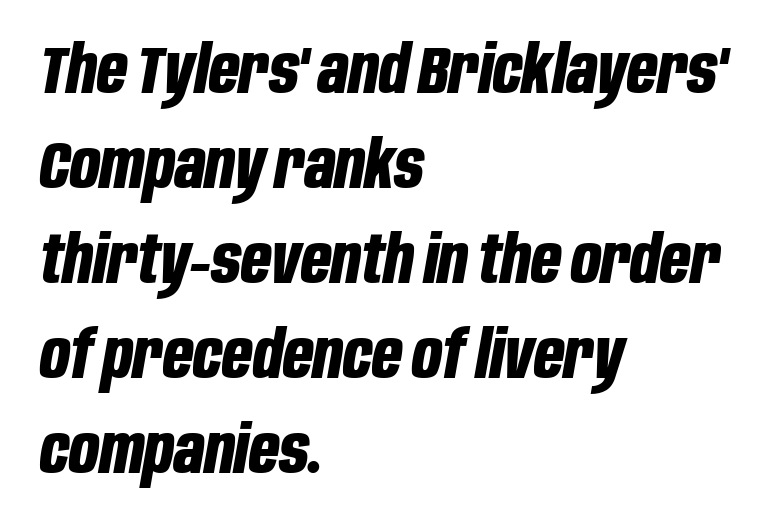
The image shows 66 px bold, condensed type, italic (leaning right); set left-aligned, normal line spacing (1.44x), normal letter spacing, not underlined; low stroke contrast and a large x-height.
